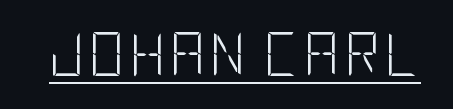
The passage shown is underscored from start to finish. Heaviness? Minimal to ordinary, like unemphasized prose. The typeface chosen for these lines omits serifs. Posture: vertical.
